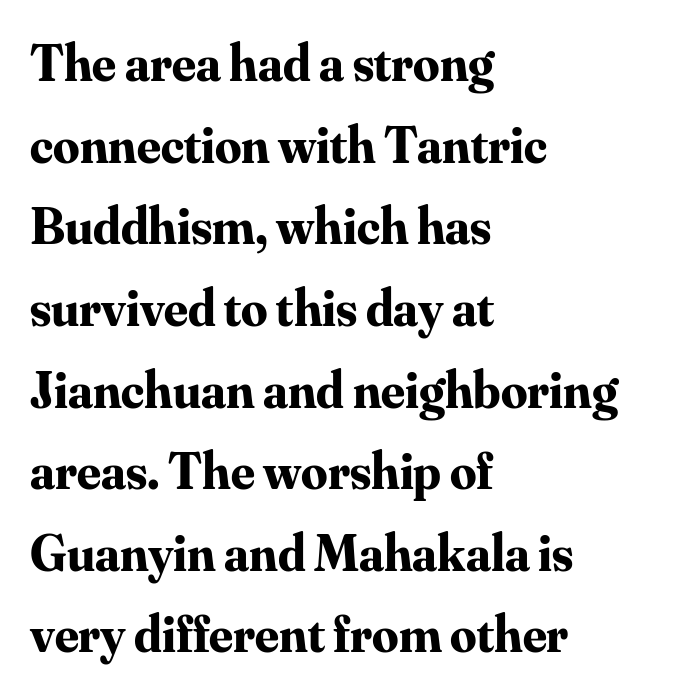
The image shows 52 px bold serif type, upright; set left-aligned, normal line spacing (1.57x), normal letter spacing, not underlined; medium stroke contrast and a small x-height.
